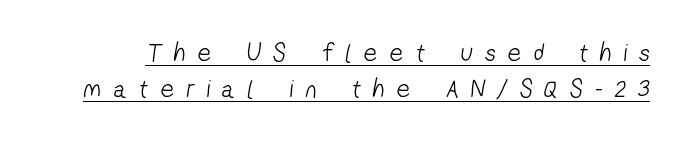
{"bold": "no", "underline": "yes", "line_spacing": "normal", "line_spacing_ratio": 1.4, "letter_spacing": "wide", "letter_spacing_em": 0.48, "glyph_px": 26}
